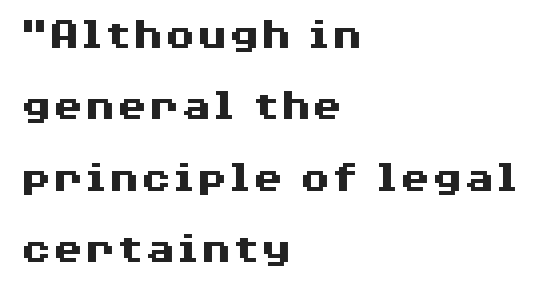
{"serif": "no", "italic": "no", "bold": "yes", "weight": "heavy", "width": "wide", "stroke_contrast": "medium", "x_height": "medium", "monospaced": "no", "underline": "no", "align": "left", "line_spacing": "normal", "line_spacing_ratio": 1.55, "letter_spacing": "normal", "letter_spacing_em": 0.0, "glyph_px": 46}
